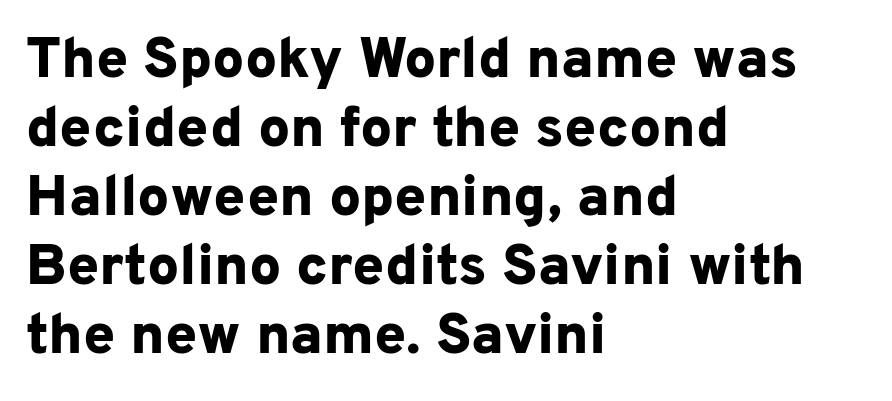
The image shows 57 px bold sans-serif type, upright; set left-aligned, line spacing 1.21x, normal letter spacing, not underlined; low stroke contrast and a medium x-height.
